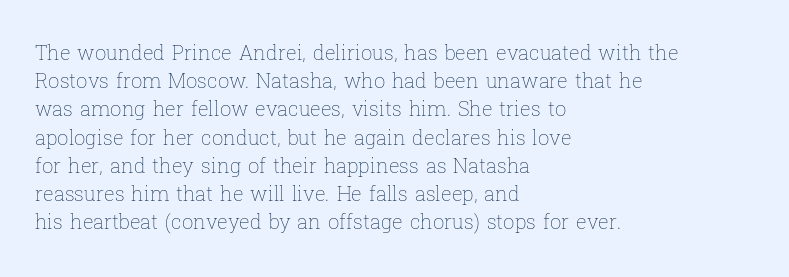
The image shows 20 px text type, upright; set left-aligned, normal line spacing (1.41x), normal letter spacing, not underlined.
